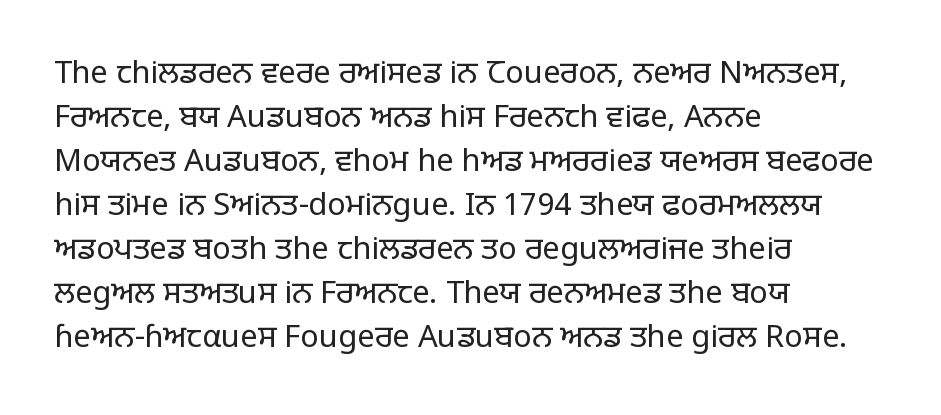
{"serif": "no", "italic": "no", "bold": "no", "weight": "regular", "width": "normal", "stroke_contrast": "low", "x_height": "large", "monospaced": "no", "underline": "no", "align": "left", "line_spacing": "normal", "line_spacing_ratio": 1.42, "letter_spacing": "normal", "letter_spacing_em": 0.0, "glyph_px": 31}
